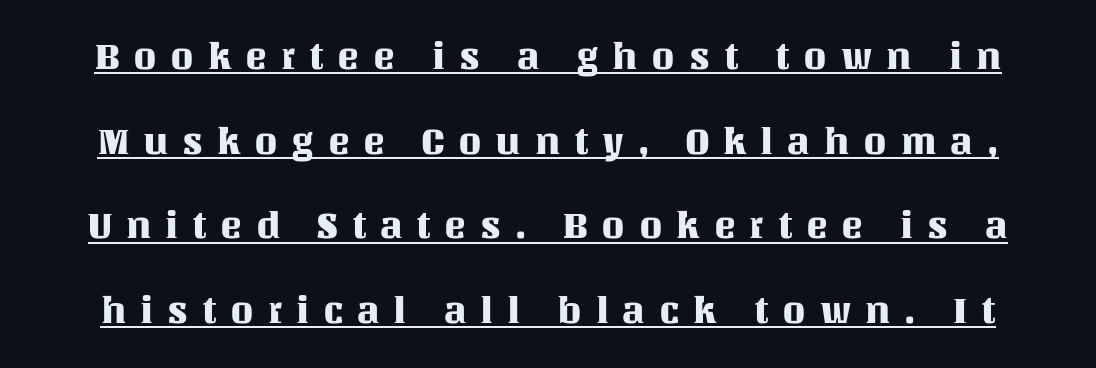
Q: Is the text italic (slanted)? A: No, it is upright.
Q: Is the text underlined? A: Yes.
Q: Is the spacing between letters normal or unusually wide? A: Unusually wide.
Q: Is the spacing between lines tight, normal or loose? A: Loose.
Q: Width (condensed, normal, or wide)? A: Normal.
Q: Stroke contrast? A: Medium.
Q: x-height? A: Large.
Q: Monospaced? A: No.
